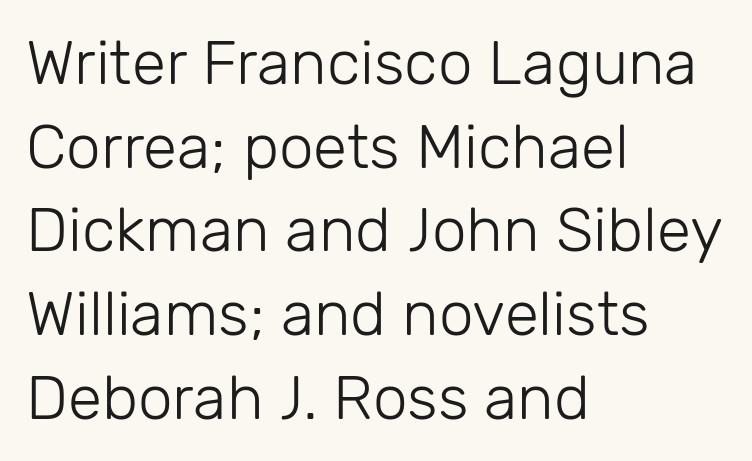
The image shows 62 px light sans-serif type, upright; set left-aligned, normal line spacing (1.35x), normal letter spacing, not underlined; low stroke contrast and a medium x-height.
